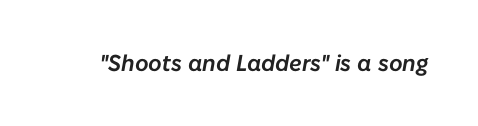
Q: Is the text italic (slanted)? A: Yes, it leans right by about 10 degrees.
Q: Is the text underlined? A: No.
Q: Is the spacing between letters normal or unusually wide? A: Normal.
